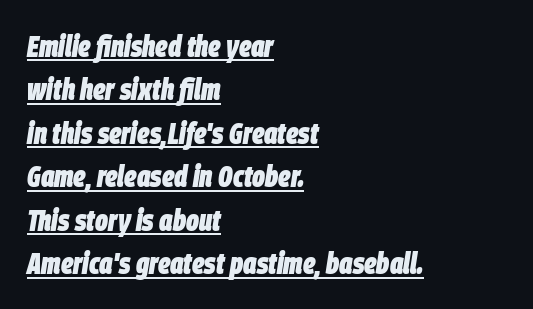
The image shows 30 px heavy, condensed type, italic (leaning right); set left-aligned, normal line spacing (1.45x), normal letter spacing, underlined; low stroke contrast and a large x-height.
